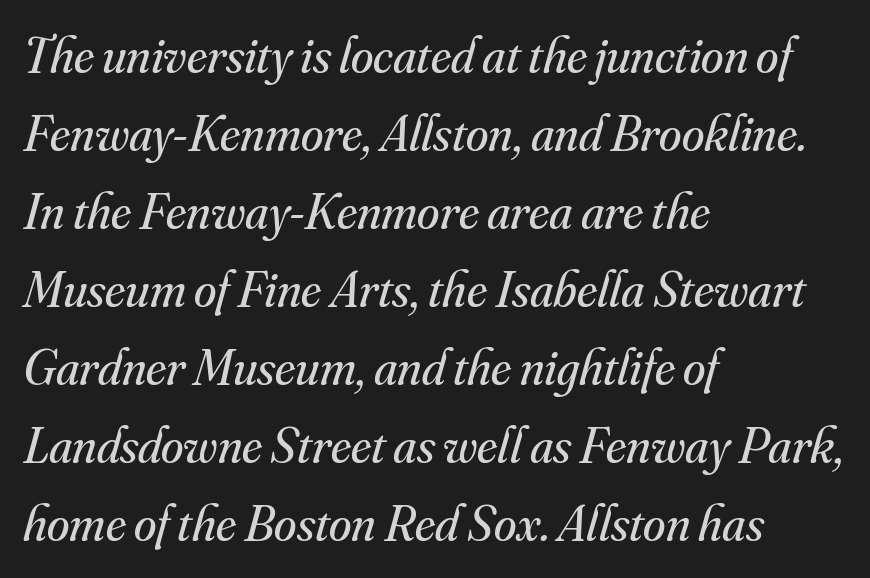
Q: Is the text bold? A: No.
Q: Is the text italic (slanted)? A: Yes, it leans right by about 16 degrees.
Q: Is the typeface a serif or a sans-serif typeface? A: Serif.
Q: Is the text underlined? A: No.
Q: How is the paragraph aligned? A: Left-aligned.
Q: Is the spacing between letters normal or unusually wide? A: Normal.
Q: Is the spacing between lines tight, normal or loose? A: Normal.
Q: Width (condensed, normal, or wide)? A: Normal.
Q: Stroke contrast? A: Medium.
Q: x-height? A: Small.
Q: Monospaced? A: No.
